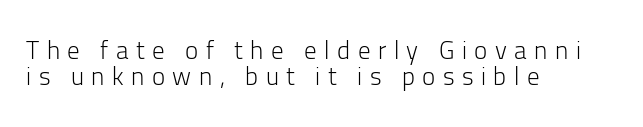
Q: Is the text bold? A: No.
Q: Is the text italic (slanted)? A: No, it is upright.
Q: Is the text underlined? A: No.
Q: How is the paragraph aligned? A: Left-aligned.
Q: Is the spacing between letters normal or unusually wide? A: Unusually wide.
Q: Is the spacing between lines tight, normal or loose? A: Tight.
